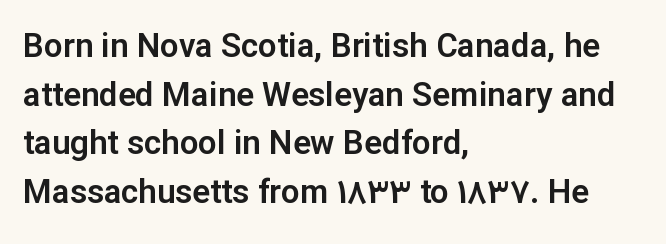
Q: Is the text italic (slanted)? A: No, it is upright.
Q: Is the typeface a serif or a sans-serif typeface? A: Sans-serif.
Q: Is the text underlined? A: No.
Q: How is the paragraph aligned? A: Left-aligned.
Q: Is the spacing between letters normal or unusually wide? A: Normal.
Q: Is the spacing between lines tight, normal or loose? A: Normal.
Q: Width (condensed, normal, or wide)? A: Normal.
Q: Stroke contrast? A: Low.
Q: x-height? A: Medium.
Q: Monospaced? A: No.
